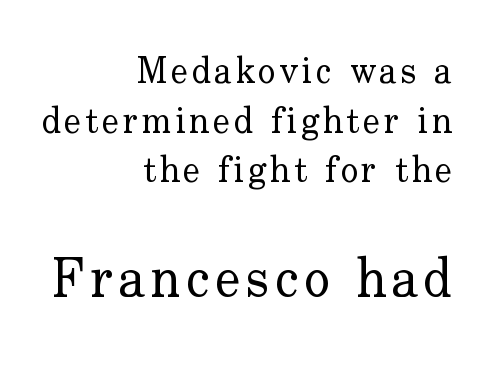
This sample has the flowing, uneven cadence of proportional lettering. The designer left line spacing at the default. The rendering enlarges the type as you move from the upper chunk to the lower. Does the lettering tilt? It doesn't — this is upright. What kind of face is this? One with serifs.
